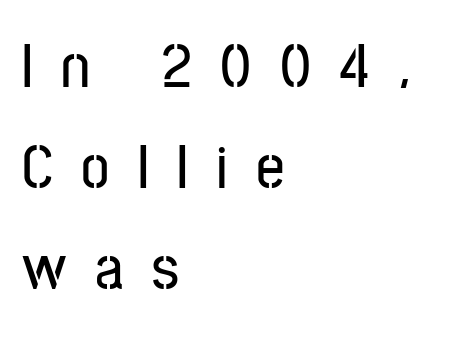
Q: Is the text italic (slanted)? A: No, it is upright.
Q: Is the typeface a serif or a sans-serif typeface? A: Sans-serif.
Q: Is the text underlined? A: No.
Q: How is the paragraph aligned? A: Left-aligned.
Q: Is the spacing between letters normal or unusually wide? A: Unusually wide.
Q: Is the spacing between lines tight, normal or loose? A: Normal.
Q: Width (condensed, normal, or wide)? A: Condensed.
Q: Stroke contrast? A: Low.
Q: x-height? A: Medium.
Q: Monospaced? A: No.
